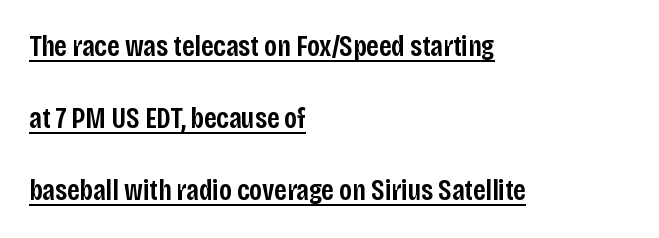
The axis of the letterforms is exactly vertical. The characters display no serif detailing; their extremities are plain. The passage shown has conventional tracking throughout. Each line of the rendering has a horizontal stroke beneath the glyphs. This sample has the flowing, uneven cadence of proportional lettering. One glance says open: line gaps are wider than usual.
